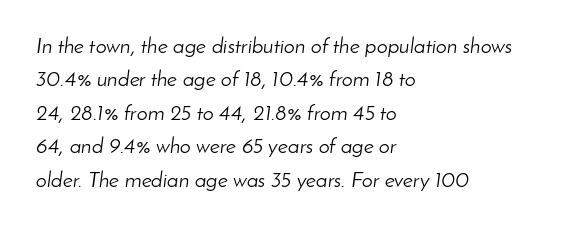
Each word holds together tightly as a unit, with standard inter-letter gaps. Type without underlining. One-word summary of the alignment: left. How would I describe the line gaps? Plain and ordinary. Heft: none added — not bold. The font's italic variant was chosen for this text.
